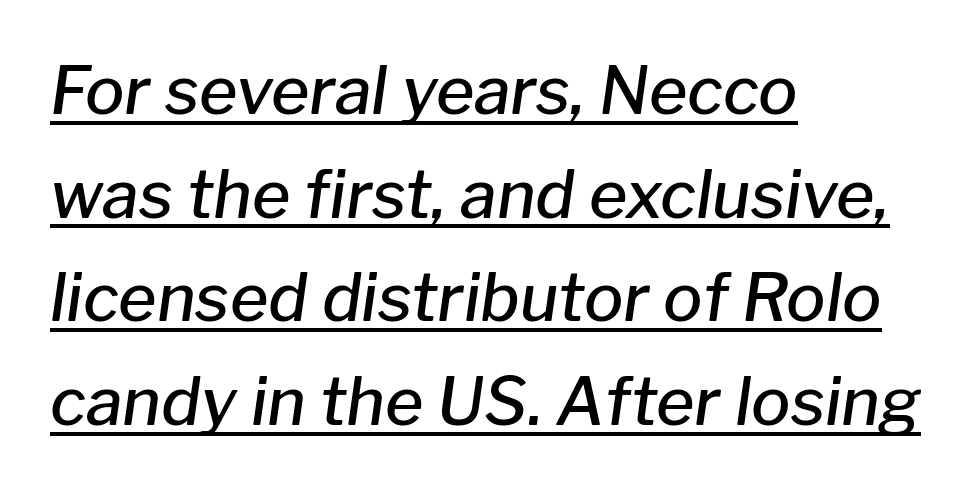
Q: Is the text bold? A: Semi-bold.
Q: Is the text italic (slanted)? A: Yes, it leans right by about 8 degrees.
Q: Is the text underlined? A: Yes.
Q: How is the paragraph aligned? A: Left-aligned.
Q: Is the spacing between letters normal or unusually wide? A: Normal.
Q: Is the spacing between lines tight, normal or loose? A: Normal.
Q: Width (condensed, normal, or wide)? A: Normal.
Q: Stroke contrast? A: Low.
Q: x-height? A: Medium.
Q: Monospaced? A: No.
